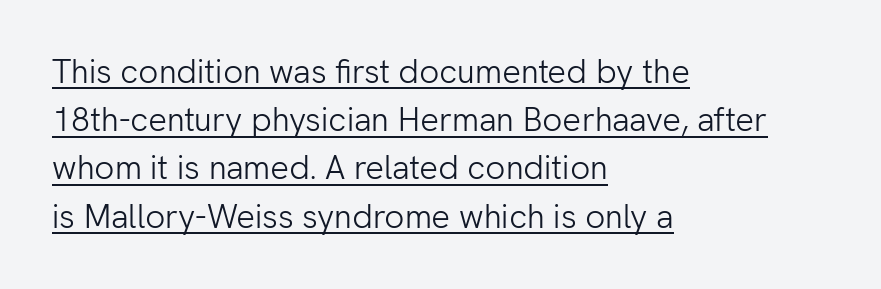
The image shows 33 px light sans-serif type, upright; set left-aligned, normal line spacing (1.46x), normal letter spacing, underlined; low stroke contrast and a medium x-height.
